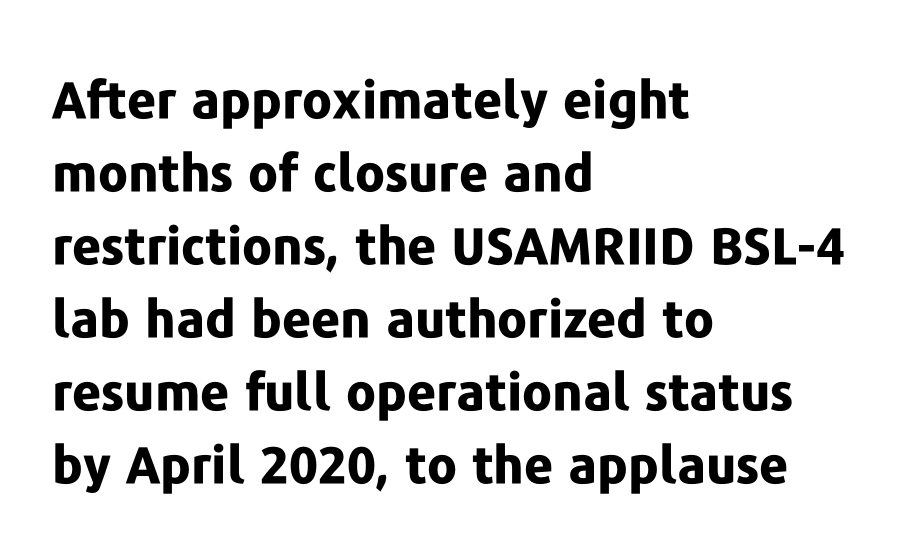
Q: Is the text bold? A: Yes.
Q: Is the text italic (slanted)? A: No, it is upright.
Q: Is the typeface a serif or a sans-serif typeface? A: Sans-serif.
Q: Is the text underlined? A: No.
Q: How is the paragraph aligned? A: Left-aligned.
Q: Is the spacing between letters normal or unusually wide? A: Normal.
Q: Is the spacing between lines tight, normal or loose? A: Normal.
Q: Width (condensed, normal, or wide)? A: Normal.
Q: Stroke contrast? A: Low.
Q: x-height? A: Medium.
Q: Monospaced? A: No.
